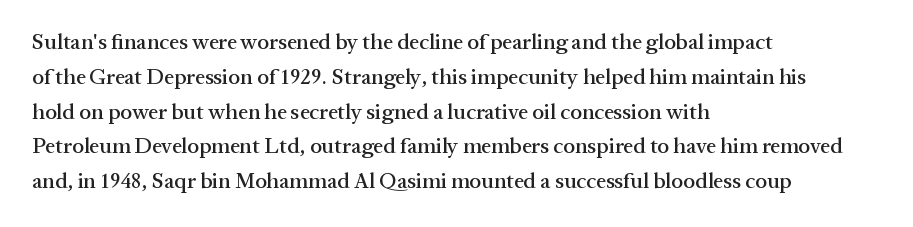
The image shows 22 px text type, upright; set left-aligned, normal line spacing (1.58x), normal letter spacing, not underlined.
